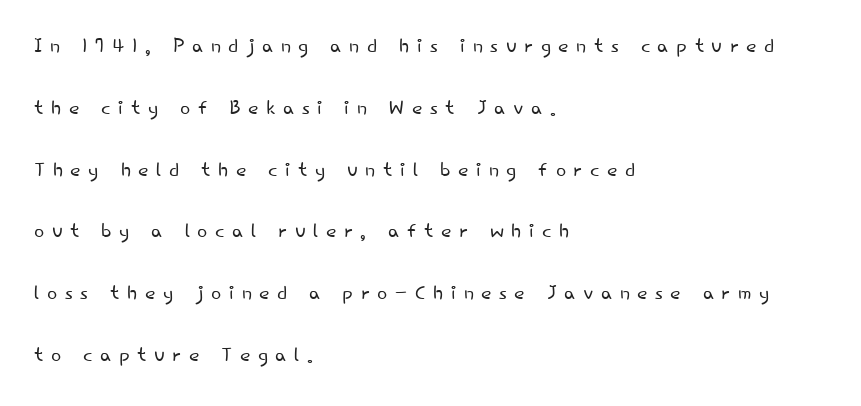
Q: Is the text bold? A: No.
Q: Is the text italic (slanted)? A: No, it is upright.
Q: Is the text underlined? A: No.
Q: How is the paragraph aligned? A: Left-aligned.
Q: Is the spacing between letters normal or unusually wide? A: Unusually wide.
Q: Is the spacing between lines tight, normal or loose? A: Loose.
